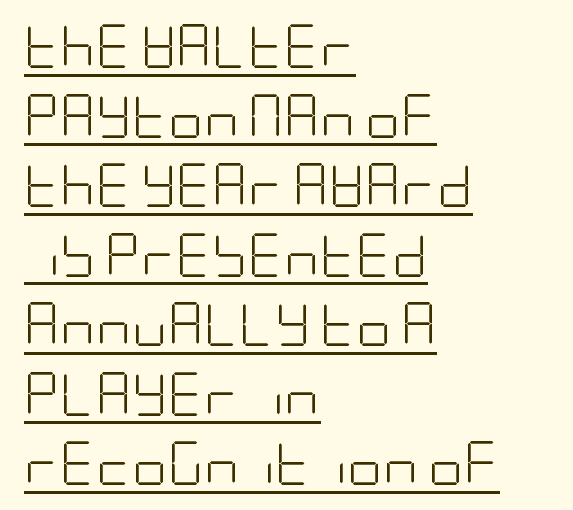
The image shows 44 px light, condensed sans-serif type, upright; set left-aligned, normal line spacing (1.58x), normal letter spacing, underlined; low stroke contrast and a large x-height.
